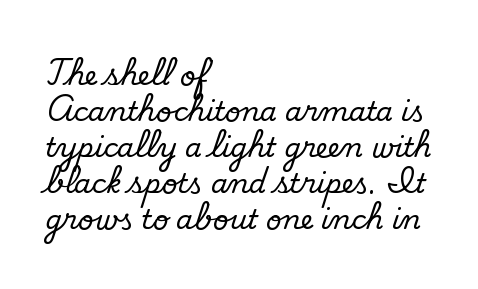
Plain, unruled lines of type. The tracking reads as untouched default to a designer's eye. Typeset ragged right — the left edge is the straight one. A light-to-regular cut is what we see here.
